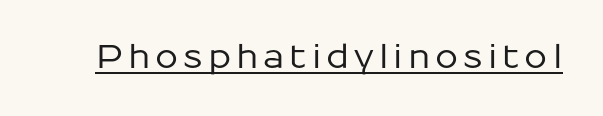
{"serif": "no", "italic": "no", "width": "normal", "stroke_contrast": "low", "x_height": "medium", "monospaced": "no", "underline": "yes", "glyph_px": 33}
